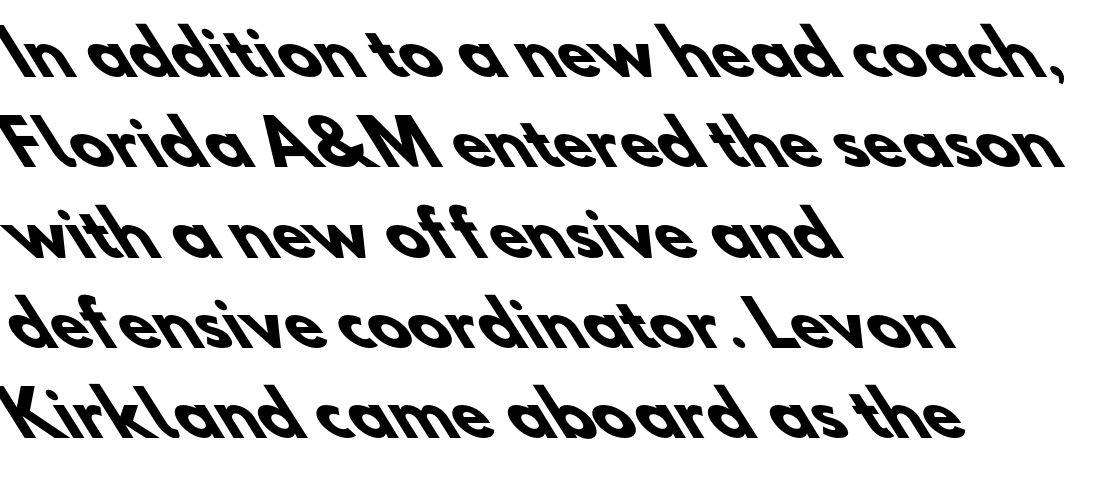
Q: Is the text bold? A: Yes.
Q: Is the typeface a serif or a sans-serif typeface? A: Sans-serif.
Q: Is the text underlined? A: No.
Q: How is the paragraph aligned? A: Left-aligned.
Q: Is the spacing between letters normal or unusually wide? A: Normal.
Q: Is the spacing between lines tight, normal or loose? A: Normal.
Q: Width (condensed, normal, or wide)? A: Normal.
Q: Stroke contrast? A: Low.
Q: x-height? A: Small.
Q: Monospaced? A: No.
